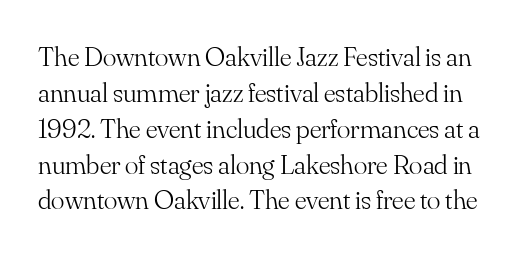
The typography opts for an upright posture over an oblique one. Regarding leading, the lines here are spaced in the standard way. Honestly, the letter spacing is just normal — you wouldn't notice it. Is this a heavy cut? Hardly; it is regular or lighter.
